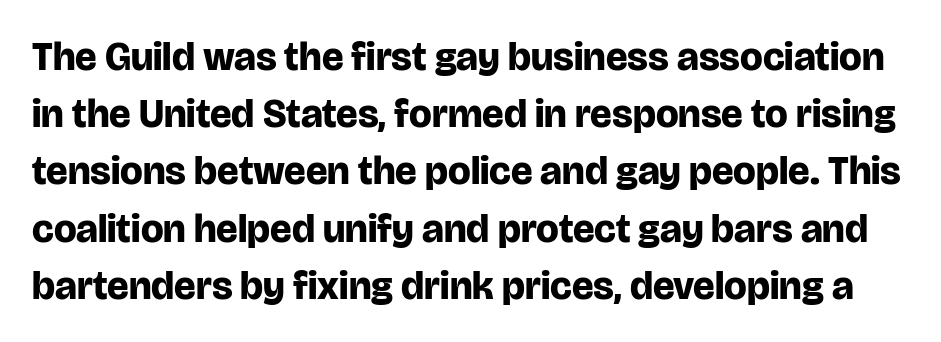
The image shows 40 px bold sans-serif type, upright; set normal line spacing (1.43x), normal letter spacing, not underlined; low stroke contrast and a large x-height.
